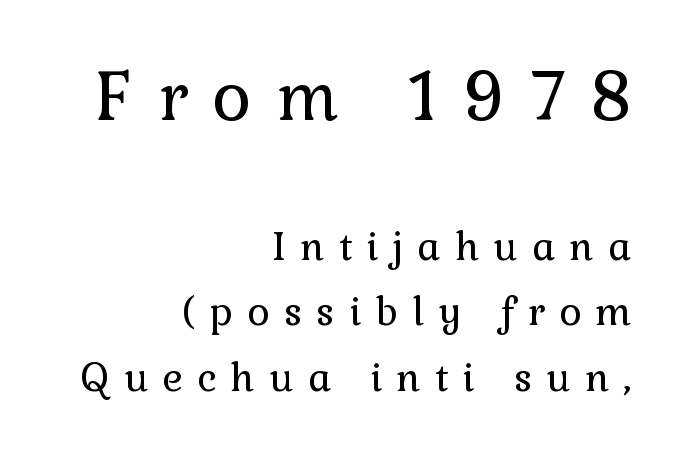
Q: Is the text bold? A: No.
Q: Is the text italic (slanted)? A: No, it is upright.
Q: Is the typeface a serif or a sans-serif typeface? A: Serif.
Q: Is the text underlined? A: No.
Q: How is the paragraph aligned? A: Right-aligned.
Q: Is the spacing between letters normal or unusually wide? A: Unusually wide.
Q: Which block of text is set in a larger size, the first (top) or the second (bottom)? A: The first (top) one.
Q: Width (condensed, normal, or wide)? A: Normal.
Q: Stroke contrast? A: Low.
Q: x-height? A: Medium.
Q: Monospaced? A: No.
